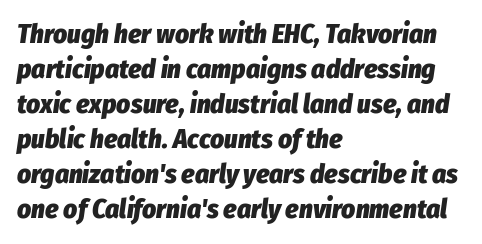
{"italic": "yes", "lean": "right", "slant_degrees": 8, "bold": "yes", "underline": "no", "align": "left", "line_spacing": "normal", "line_spacing_ratio": 1.3, "letter_spacing": "normal", "letter_spacing_em": 0.0, "glyph_px": 27}
